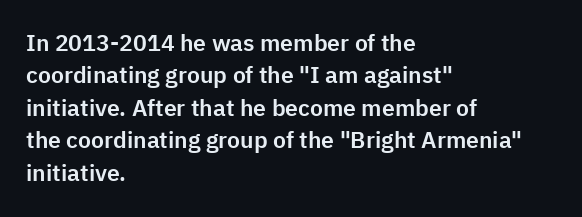
Q: Is the text italic (slanted)? A: No, it is upright.
Q: Is the text underlined? A: No.
Q: How is the paragraph aligned? A: Left-aligned.
Q: Is the spacing between letters normal or unusually wide? A: Normal.
Q: Is the spacing between lines tight, normal or loose? A: Normal.
